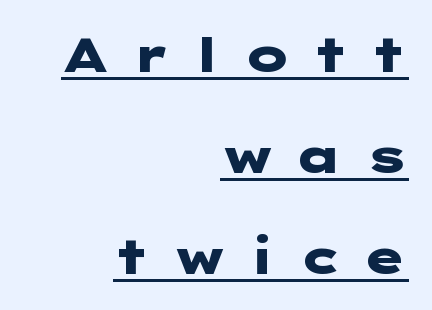
Q: Is the text bold? A: Yes.
Q: Is the text italic (slanted)? A: No, it is upright.
Q: Is the typeface a serif or a sans-serif typeface? A: Sans-serif.
Q: Is the text underlined? A: Yes.
Q: How is the paragraph aligned? A: Right-aligned.
Q: Is the spacing between letters normal or unusually wide? A: Unusually wide.
Q: Is the spacing between lines tight, normal or loose? A: Loose.
Q: Width (condensed, normal, or wide)? A: Wide.
Q: Stroke contrast? A: Low.
Q: x-height? A: Medium.
